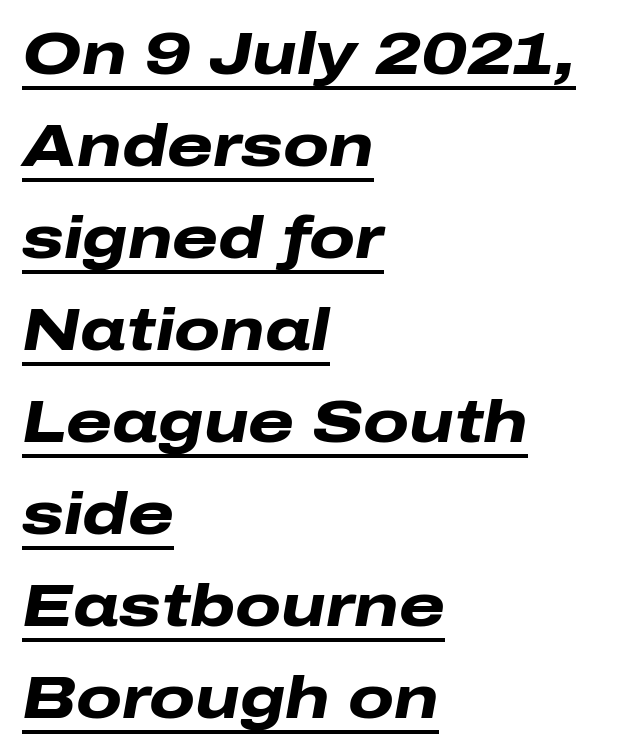
Q: Is the text bold? A: Yes.
Q: Is the text italic (slanted)? A: Yes, it leans right by about 10 degrees.
Q: Is the text underlined? A: Yes.
Q: How is the paragraph aligned? A: Left-aligned.
Q: Is the spacing between letters normal or unusually wide? A: Normal.
Q: Is the spacing between lines tight, normal or loose? A: Normal.
Q: Width (condensed, normal, or wide)? A: Wide.
Q: Stroke contrast? A: Low.
Q: x-height? A: Medium.
Q: Monospaced? A: No.
